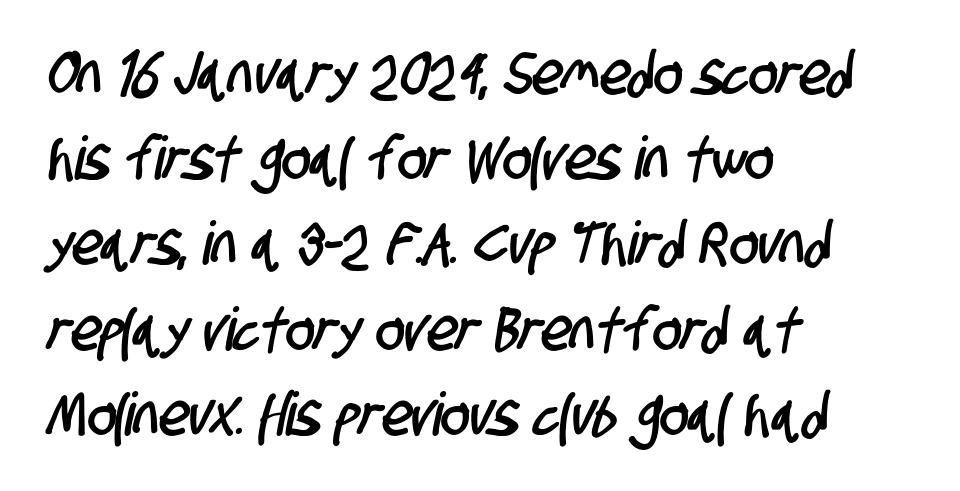
Q: Is the typeface a serif or a sans-serif typeface? A: Sans-serif.
Q: Is the text underlined? A: No.
Q: How is the paragraph aligned? A: Left-aligned.
Q: Is the spacing between letters normal or unusually wide? A: Normal.
Q: Is the spacing between lines tight, normal or loose? A: Normal.
Q: Width (condensed, normal, or wide)? A: Condensed.
Q: Stroke contrast? A: Low.
Q: x-height? A: Large.
Q: Monospaced? A: No.
